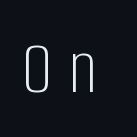
Q: Is the text bold? A: No.
Q: Is the text italic (slanted)? A: No, it is upright.
Q: Is the typeface a serif or a sans-serif typeface? A: Sans-serif.
Q: Is the text underlined? A: No.
Q: Is the spacing between letters normal or unusually wide? A: Unusually wide.
Q: Width (condensed, normal, or wide)? A: Condensed.
Q: Stroke contrast? A: Low.
Q: x-height? A: Large.
Q: Monospaced? A: No.
